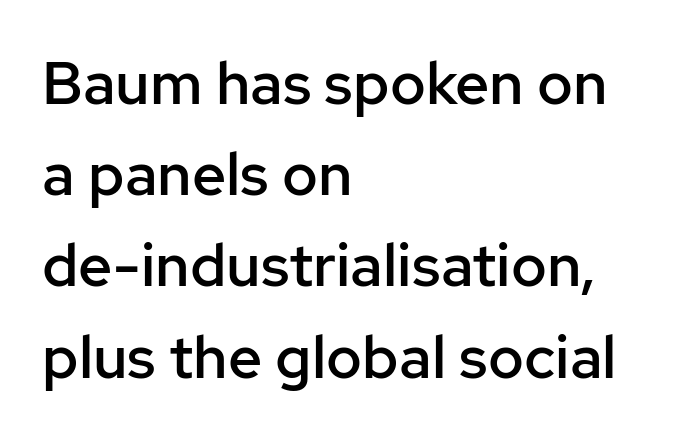
The letters stand upright; this is a roman face. The space between consecutive lines is moderate. Spacing between characters is what you'd get straight out of the box. The words here are not underlined. Is this a fixed-width face? No — the glyphs have proportional, varying widths. The type family on display is of the sans-serif kind.
